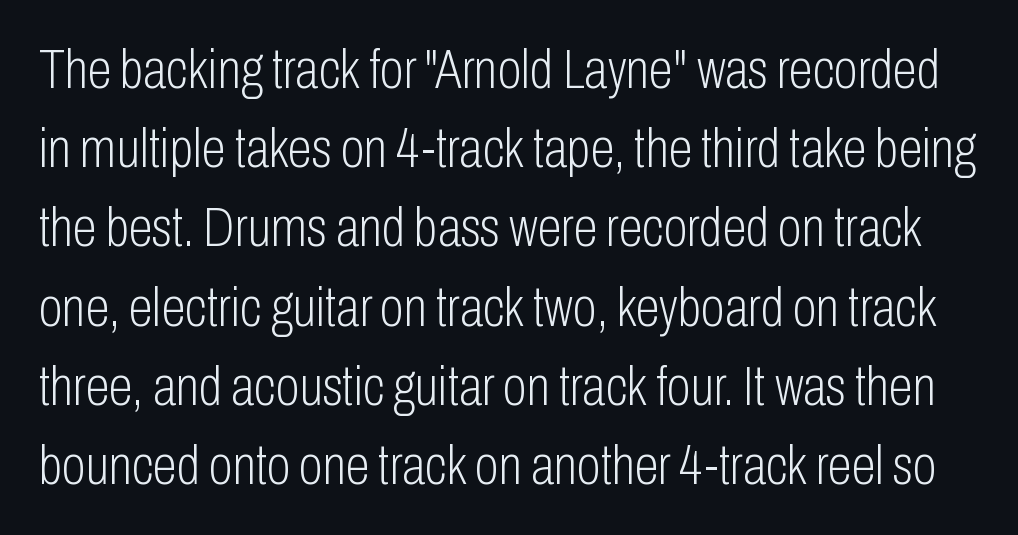
Q: Is the text bold? A: No.
Q: Is the text italic (slanted)? A: No, it is upright.
Q: Is the typeface a serif or a sans-serif typeface? A: Sans-serif.
Q: Is the text underlined? A: No.
Q: Is the spacing between letters normal or unusually wide? A: Normal.
Q: Is the spacing between lines tight, normal or loose? A: Normal.
Q: Width (condensed, normal, or wide)? A: Condensed.
Q: Stroke contrast? A: Low.
Q: x-height? A: Medium.
Q: Monospaced? A: No.
